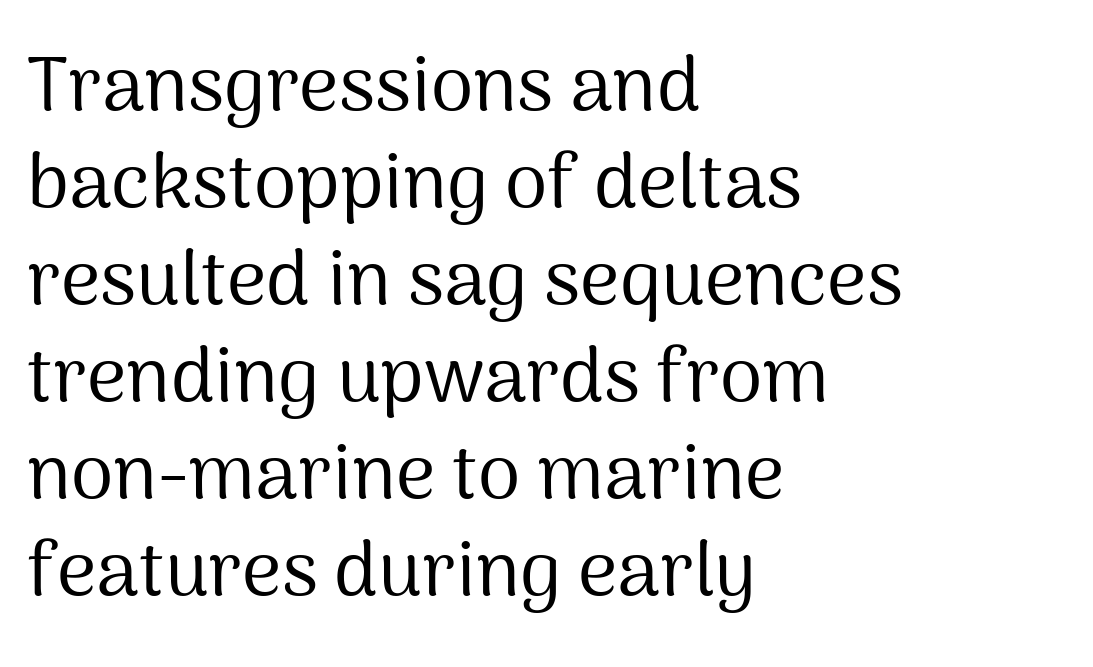
The image shows 77 px regular-weight sans-serif type, upright; set left-aligned, normal line spacing (1.26x), normal letter spacing, not underlined; medium stroke contrast and a medium x-height.
